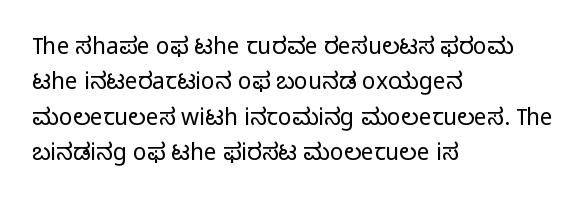
The face looks like a standard text weight, possibly lighter. Vertical strokes here are truly vertical. These lines keep a tight, regular rhythm from letter to letter. Leading matches the norm, producing a regular column. Left-aligned paragraph, ragged on the right. The space directly below the letters is spotless.
